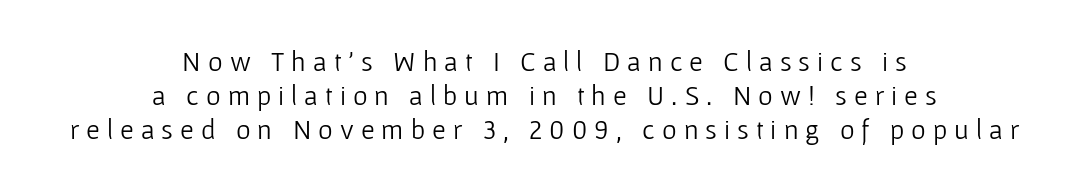
Q: Is the text bold? A: No.
Q: Is the text italic (slanted)? A: No, it is upright.
Q: Is the typeface a serif or a sans-serif typeface? A: Sans-serif.
Q: Is the text underlined? A: No.
Q: How is the paragraph aligned? A: Centered.
Q: Is the spacing between letters normal or unusually wide? A: Unusually wide.
Q: Width (condensed, normal, or wide)? A: Normal.
Q: Stroke contrast? A: Low.
Q: x-height? A: Medium.
Q: Monospaced? A: No.
